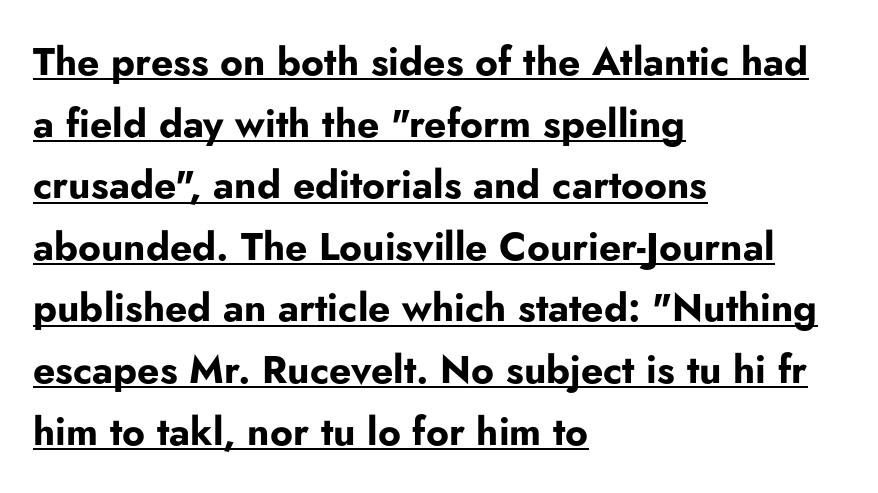
The face used here is rendered with its standard letterfit. Each line of the rendering has a horizontal stroke beneath the glyphs. You can tell it's not italic because the verticals are truly vertical. Nothing sits at the stroke ends, so this counts as sans-serif.
